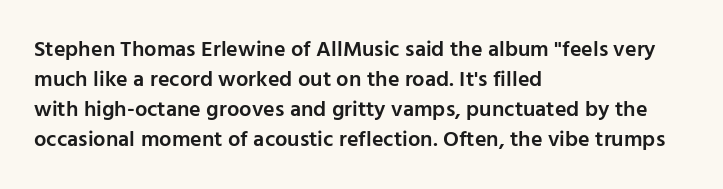
In terms of letterspacing, this is plain default setting. Underlining? Definitely not there. The rendering anchors every line to the left-hand side. Style check: upright.
